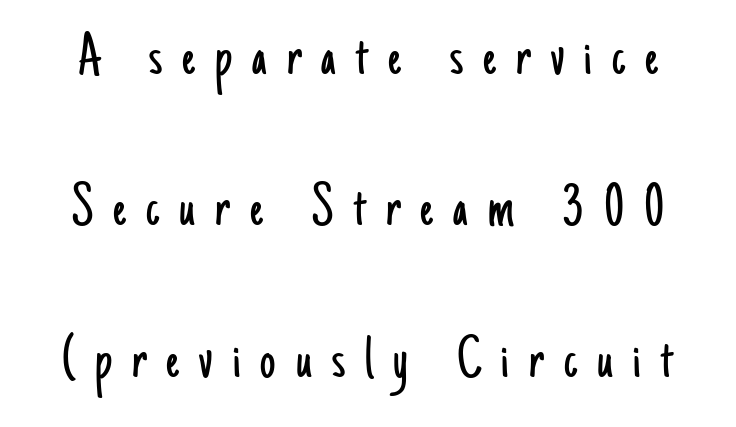
{"serif": "no", "italic": "no", "bold": "no", "weight": "light", "width": "condensed", "stroke_contrast": "low", "x_height": "small", "monospaced": "no", "underline": "no", "line_spacing": "loose", "line_spacing_ratio": 2.48, "letter_spacing": "wide", "letter_spacing_em": 0.33, "glyph_px": 61}
